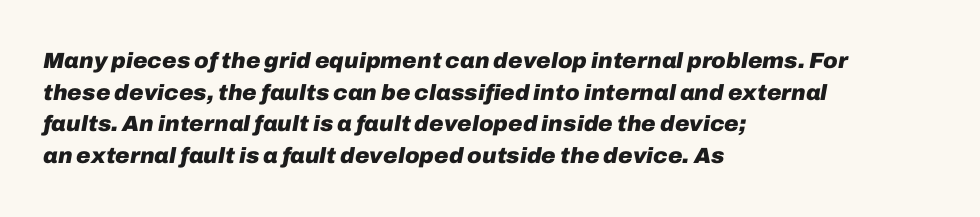
{"italic": "yes", "lean": "right", "slant_degrees": 10, "bold": "yes", "underline": "no", "align": "left", "line_spacing": "normal", "line_spacing_ratio": 1.44, "letter_spacing": "normal", "letter_spacing_em": 0.0, "glyph_px": 22}
